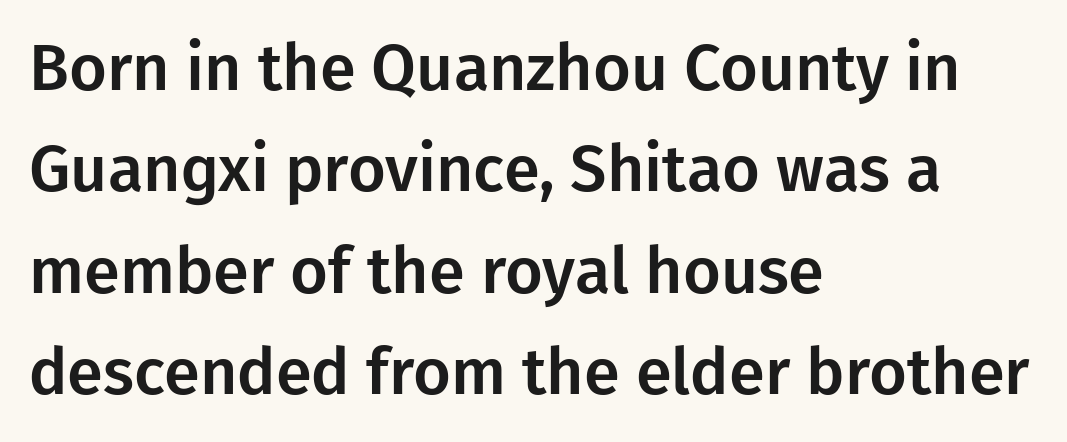
{"serif": "no", "italic": "no", "width": "normal", "stroke_contrast": "low", "x_height": "medium", "monospaced": "no", "underline": "no", "align": "left", "line_spacing": "normal", "line_spacing_ratio": 1.56, "letter_spacing": "normal", "letter_spacing_em": 0.0, "glyph_px": 65}
